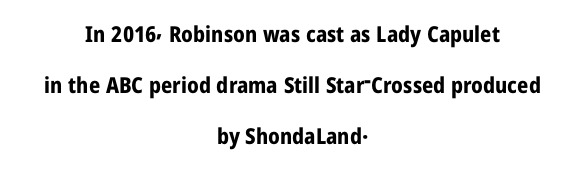
You could call the tracking neutral — neither tight nor loose. Ordinary non-slanted type is in use. Students, this is bold: see how much ink each stroke carries. The compositor balanced each line on the midline. Decoration check: the copy has no underline.
